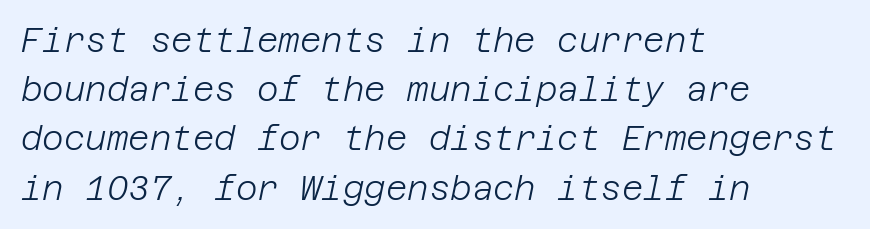
Q: Is the text bold? A: No.
Q: Is the text italic (slanted)? A: Yes, it leans right by about 12 degrees.
Q: Is the text underlined? A: No.
Q: How is the paragraph aligned? A: Left-aligned.
Q: Is the spacing between letters normal or unusually wide? A: Normal.
Q: Is the spacing between lines tight, normal or loose? A: Normal.
Q: Width (condensed, normal, or wide)? A: Normal.
Q: Stroke contrast? A: Low.
Q: x-height? A: Large.
